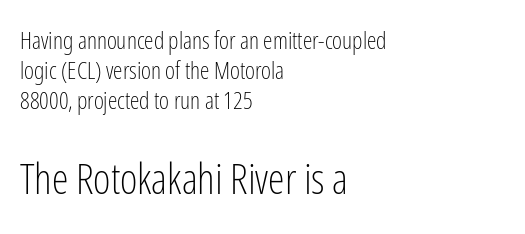
Q: Is the text bold? A: No.
Q: Is the text italic (slanted)? A: No, it is upright.
Q: Is the typeface a serif or a sans-serif typeface? A: Sans-serif.
Q: Is the text underlined? A: No.
Q: How is the paragraph aligned? A: Left-aligned.
Q: Is the spacing between letters normal or unusually wide? A: Normal.
Q: Is the spacing between lines tight, normal or loose? A: Normal.
Q: Which block of text is set in a larger size, the first (top) or the second (bottom)? A: The second (bottom) one.
Q: Width (condensed, normal, or wide)? A: Condensed.
Q: Stroke contrast? A: Low.
Q: x-height? A: Medium.
Q: Monospaced? A: No.
